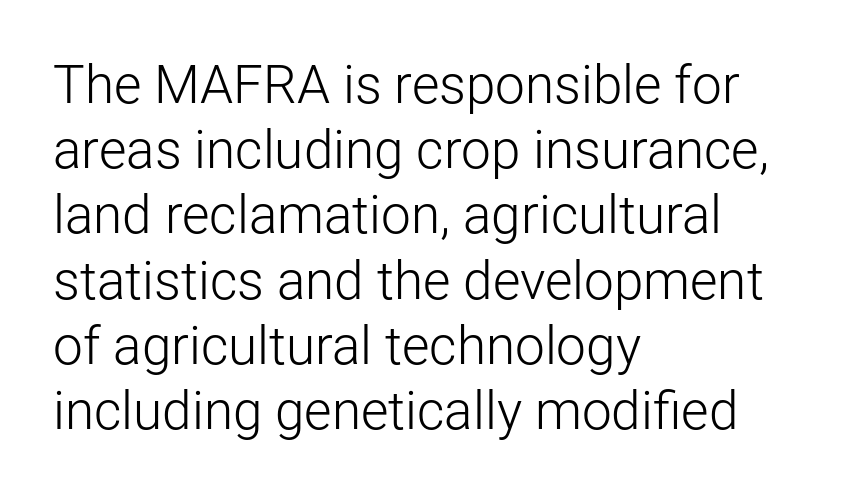
The image shows 53 px light sans-serif type, upright; set left-aligned, line spacing 1.23x, normal letter spacing, not underlined; low stroke contrast and a medium x-height.
